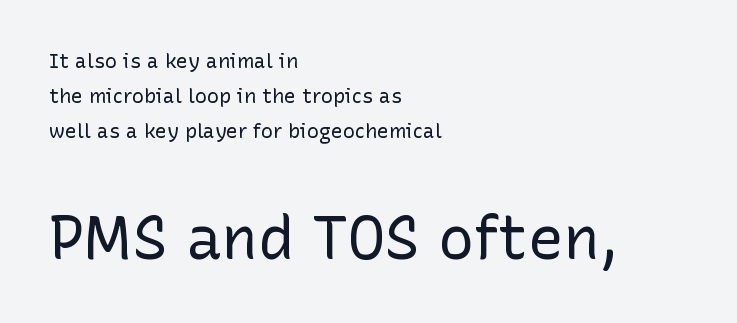
{"serif": "no", "italic": "no", "bold": "no", "weight": "regular", "width": "normal", "stroke_contrast": "low", "x_height": "medium", "monospaced": "no", "underline": "no", "align": "left", "line_spacing_ratio": 1.75, "letter_spacing": "normal", "letter_spacing_em": 0.0, "larger_block": "second", "size_ratio": 3.0, "glyph_px": 60}
